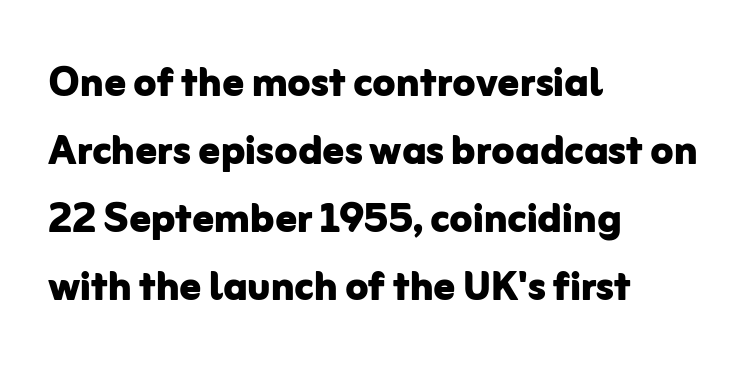
{"serif": "no", "italic": "no", "bold": "yes", "weight": "bold", "width": "normal", "stroke_contrast": "low", "x_height": "medium", "monospaced": "no", "underline": "no", "align": "left", "line_spacing": "normal", "line_spacing_ratio": 1.28, "letter_spacing": "normal", "letter_spacing_em": 0.0, "glyph_px": 53}
